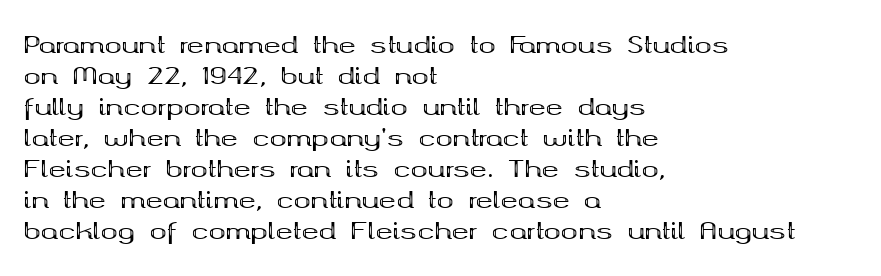
{"italic": "no", "bold": "yes", "underline": "no", "align": "left", "line_spacing": "normal", "line_spacing_ratio": 1.35, "letter_spacing": "normal", "letter_spacing_em": 0.0, "glyph_px": 23}
